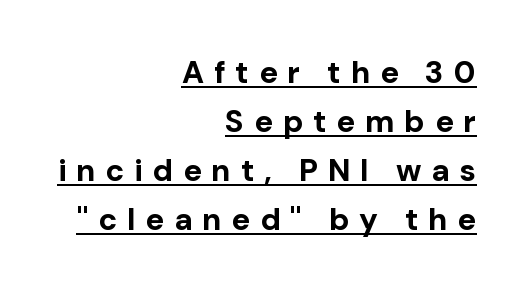
What decoration does the sample have? An underline. Think of a printed novel: that variable character pitch is what you see here. A dark, heavy texture on the line: the type is bold. Upright lettering throughout. The line-height multiplier appears to be the usual default. The font family rendered here belongs to the sans-serif group.
